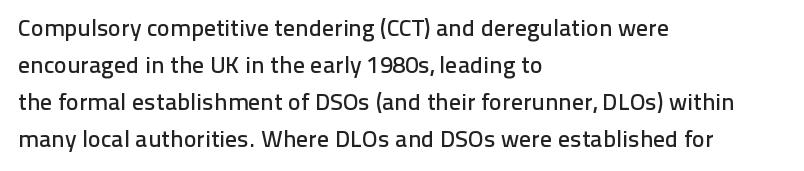
This is roman type, the default non-slanted kind. The lines in this sample share a left origin and differ only in where they stop. Glance below the letters and you will spot only blank space. The line-height multiplier appears to be the usual default. No extra tracking has been applied to these lines.
